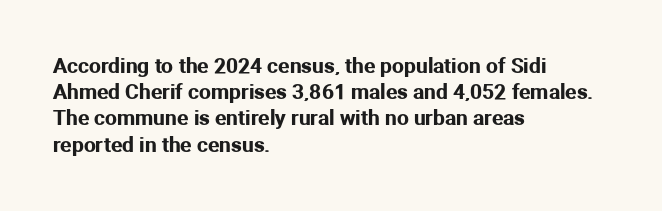
The image shows 21 px text type, upright; set left-aligned, normal line spacing (1.25x), normal letter spacing, not underlined.
